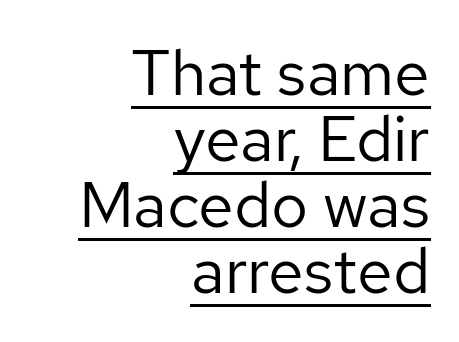
Q: Is the text bold? A: No.
Q: Is the text italic (slanted)? A: No, it is upright.
Q: Is the typeface a serif or a sans-serif typeface? A: Sans-serif.
Q: Is the text underlined? A: Yes.
Q: How is the paragraph aligned? A: Right-aligned.
Q: Is the spacing between letters normal or unusually wide? A: Normal.
Q: Is the spacing between lines tight, normal or loose? A: Tight.
Q: Width (condensed, normal, or wide)? A: Normal.
Q: Stroke contrast? A: Low.
Q: x-height? A: Medium.
Q: Monospaced? A: No.
